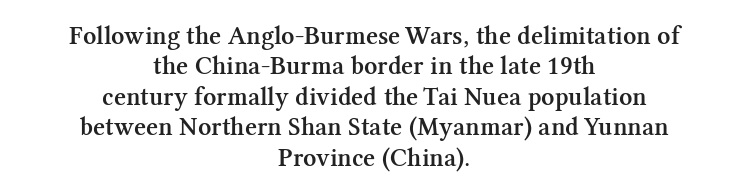
The image shows 26 px text type, upright; set centered, line spacing 1.17x, normal letter spacing, not underlined.
